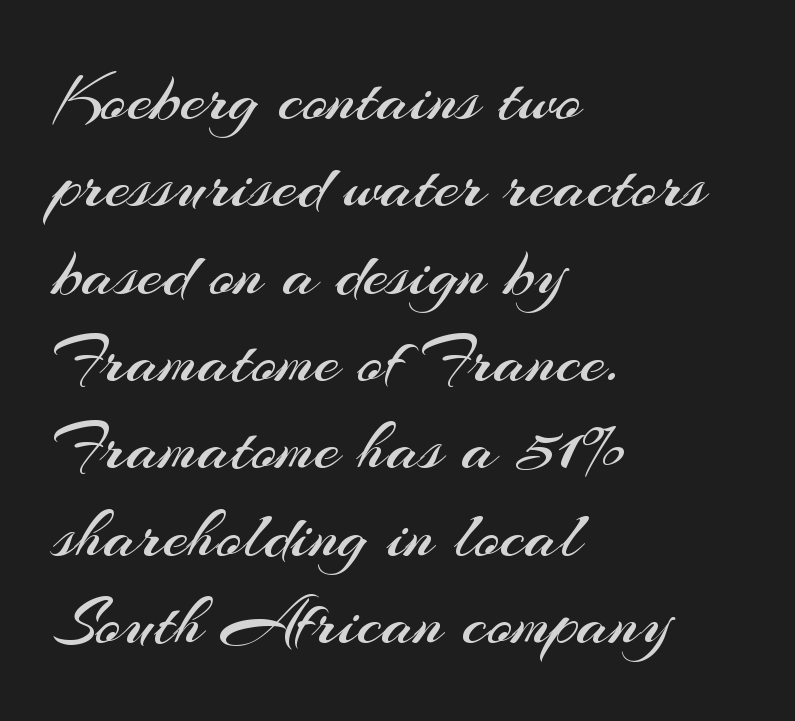
Check where the strokes stop: nothing finishes them off — pure sans. Leftover space on each line is placed entirely after the last word. Vertical stems look standard width or narrower in stroke.
